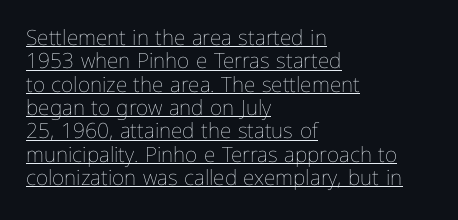
Q: Is the text bold? A: No.
Q: Is the text italic (slanted)? A: No, it is upright.
Q: Is the text underlined? A: Yes.
Q: How is the paragraph aligned? A: Left-aligned.
Q: Is the spacing between letters normal or unusually wide? A: Normal.
Q: Is the spacing between lines tight, normal or loose? A: Tight.
